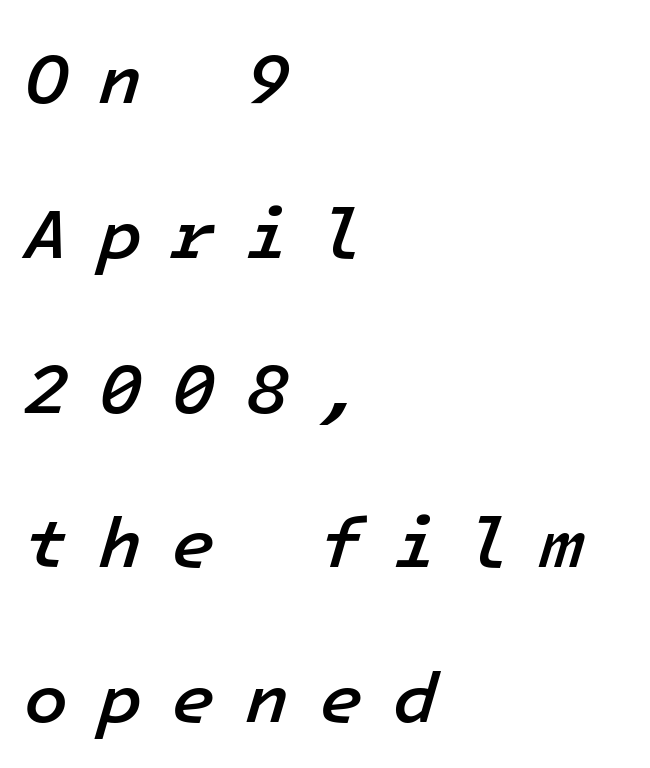
The image shows 72 px semibold type, italic (leaning right), monospaced; set left-aligned, loose line spacing (2.15x), unusually wide letter spacing (+0.41 em), not underlined; low stroke contrast and a medium x-height.
